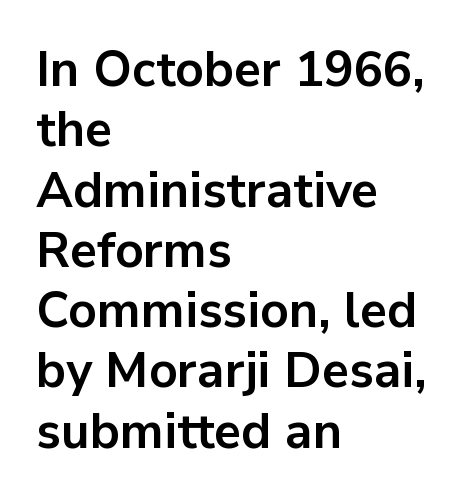
The image shows 49 px bold sans-serif type, upright; set left-aligned, line spacing 1.23x, normal letter spacing, not underlined; low stroke contrast and a medium x-height.
